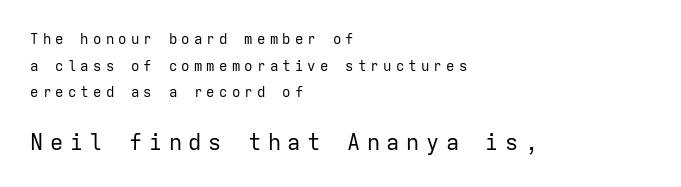
{"italic": "no", "bold": "no", "underline": "no", "align": "left", "line_spacing": "loose", "line_spacing_ratio": 1.91, "letter_spacing": "wide", "letter_spacing_em": 0.3, "larger_block": "second", "size_ratio": 1.57, "glyph_px": 22}
